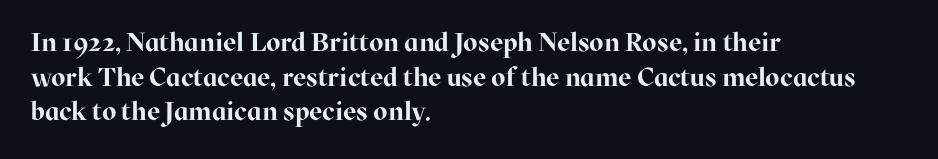
Q: Is the text bold? A: Yes.
Q: Is the text italic (slanted)? A: No, it is upright.
Q: Is the text underlined? A: No.
Q: How is the paragraph aligned? A: Left-aligned.
Q: Is the spacing between letters normal or unusually wide? A: Normal.
Q: Is the spacing between lines tight, normal or loose? A: Normal.
